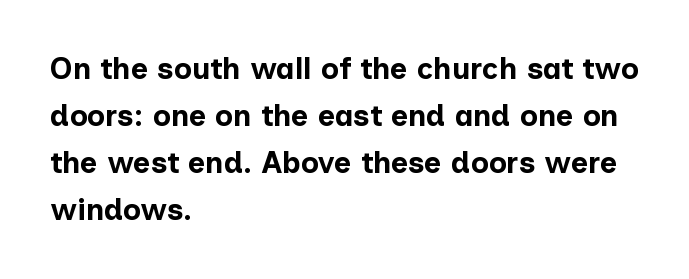
{"serif": "no", "italic": "no", "bold": "yes", "weight": "bold", "width": "normal", "stroke_contrast": "low", "x_height": "medium", "monospaced": "no", "underline": "no", "align": "left", "line_spacing": "normal", "line_spacing_ratio": 1.57, "letter_spacing": "normal", "letter_spacing_em": 0.0, "glyph_px": 30}
